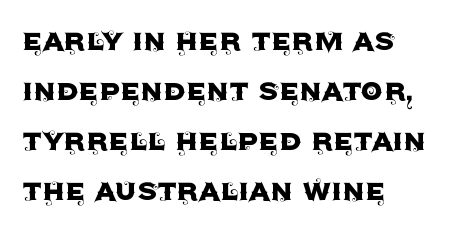
Is this a sans? Yes — the strokes have no serifs. The passage shown is not underscored anywhere. The rendering uses natural spacing where letterforms have individual widths. This sample uses plain, unmodified letter spacing. These lines stack with their left ends in a neat column. Is there much room between lines? A standard amount, neither cramped nor airy.
